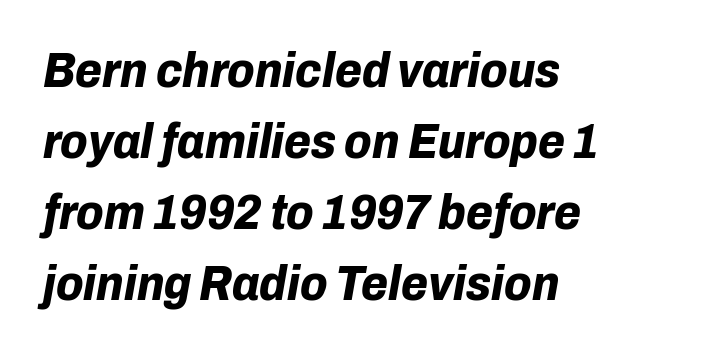
Italic: yes, the glyphs are oblique. Descenders are the only things crossing below the line. Does the weight exceed regular? Yes, all the way to bold. The face used here is rendered with its standard letterfit.
